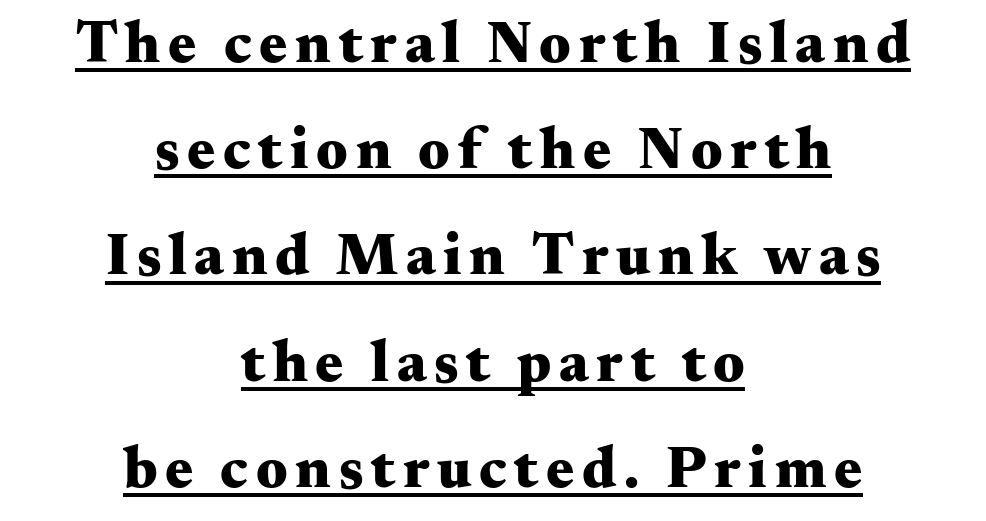
What kind of face is this? One with serifs. The letters stand upright; this is a roman face. Horizontal alignment here is central, giving a formal, balanced look. Underline: present. Each letter keeps its own natural width here, so spacing adapts to shape. Bold? Absolutely — the strokes are thick and heavy.
